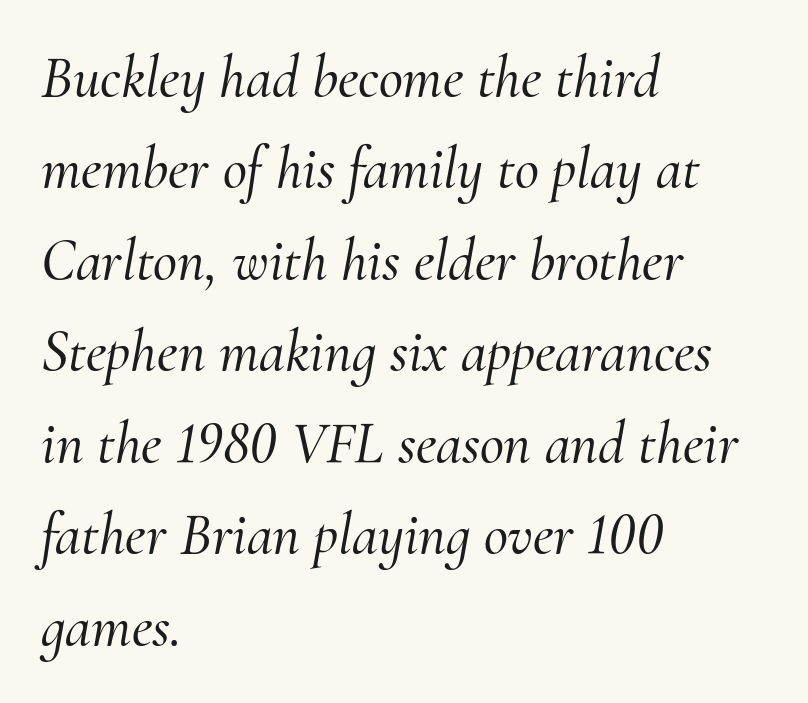
In terms of posture, this sample is oblique. No extra tracking has been applied to these lines. These lines are set flush left with a ragged right edge. One glance says typical: line gaps are just what's usual. Plain, unruled lines of type.
